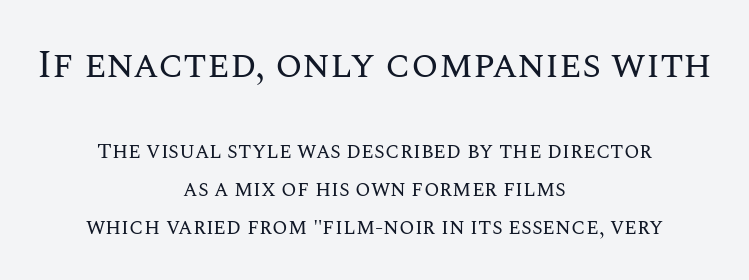
Q: Is the text bold? A: No.
Q: Is the text italic (slanted)? A: No, it is upright.
Q: Is the text underlined? A: No.
Q: How is the paragraph aligned? A: Centered.
Q: Is the spacing between letters normal or unusually wide? A: Normal.
Q: Which block of text is set in a larger size, the first (top) or the second (bottom)? A: The first (top) one.
Q: Width (condensed, normal, or wide)? A: Normal.
Q: Stroke contrast? A: Medium.
Q: x-height? A: Large.
Q: Monospaced? A: No.
